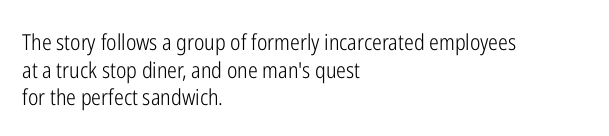
{"italic": "no", "bold": "no", "underline": "no", "align": "left", "line_spacing": "normal", "line_spacing_ratio": 1.26, "letter_spacing": "normal", "letter_spacing_em": 0.0, "glyph_px": 22}
